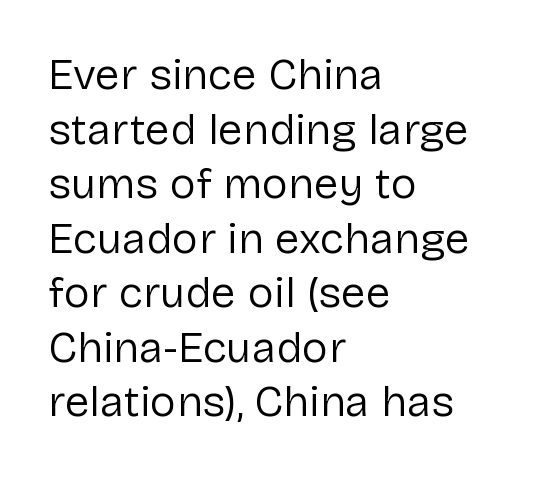
The letters stand upright; this is a roman face. Regarding serifs, this sample does without them. Descenders hang freely into open space. Leftover space on each line is placed entirely after the last word.
